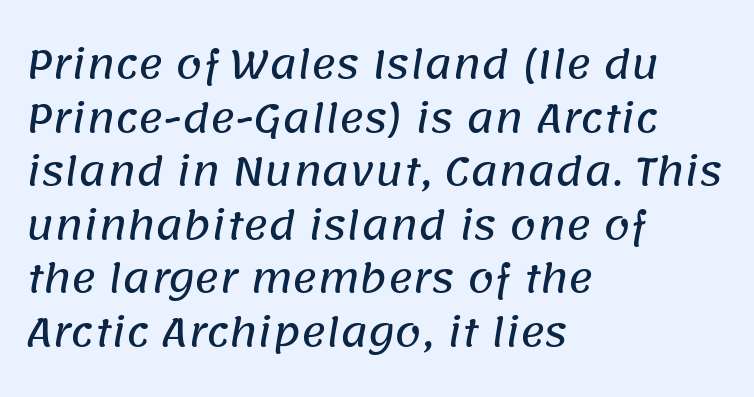
Q: Is the typeface a serif or a sans-serif typeface? A: Sans-serif.
Q: Is the text underlined? A: No.
Q: How is the paragraph aligned? A: Left-aligned.
Q: Is the spacing between letters normal or unusually wide? A: Normal.
Q: Is the spacing between lines tight, normal or loose? A: Normal.
Q: Width (condensed, normal, or wide)? A: Normal.
Q: Stroke contrast? A: Low.
Q: x-height? A: Large.
Q: Monospaced? A: No.
